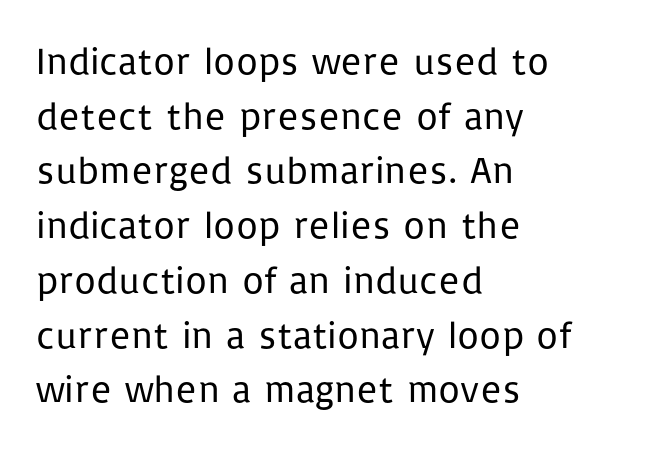
Do the letters lean? They stand straight. The rows are spaced the way most documents space them. Summary of weight: not heavy and not bold. Is this a fixed-width face? No — the glyphs have proportional, varying widths.
